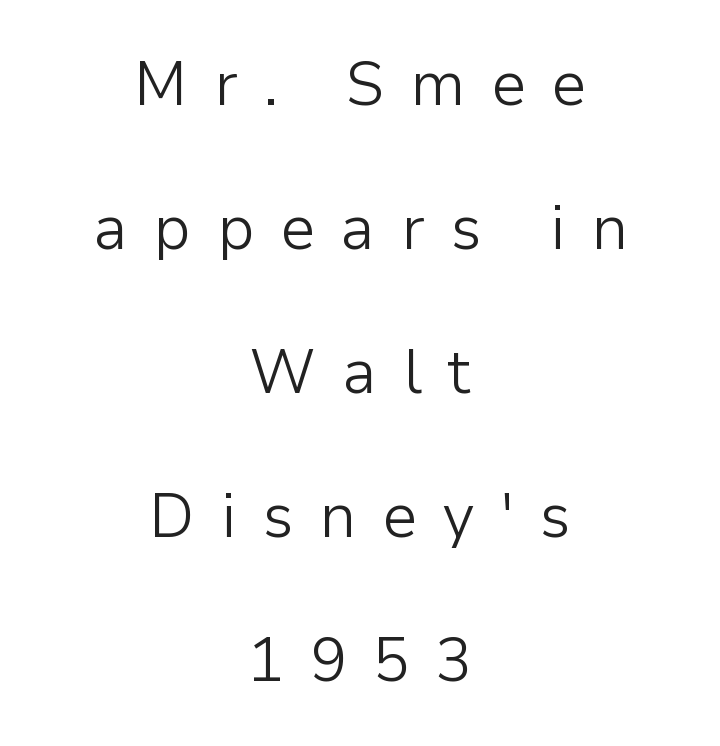
{"serif": "no", "italic": "no", "bold": "no", "weight": "light", "width": "normal", "stroke_contrast": "low", "x_height": "medium", "monospaced": "no", "underline": "no", "align": "center", "line_spacing": "loose", "line_spacing_ratio": 2.36, "letter_spacing": "wide", "letter_spacing_em": 0.42, "glyph_px": 61}
